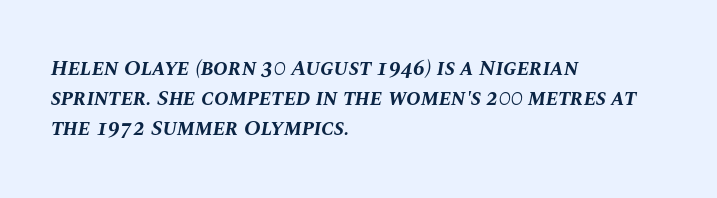
Typographic density is high because the face is bold. This rendering features lettering with no underline. Slant detected: the letters are inclined. The vertical gap from one line to the next is medium. Spacing between characters is what you'd get straight out of the box. Left-aligned paragraph, ragged on the right.
